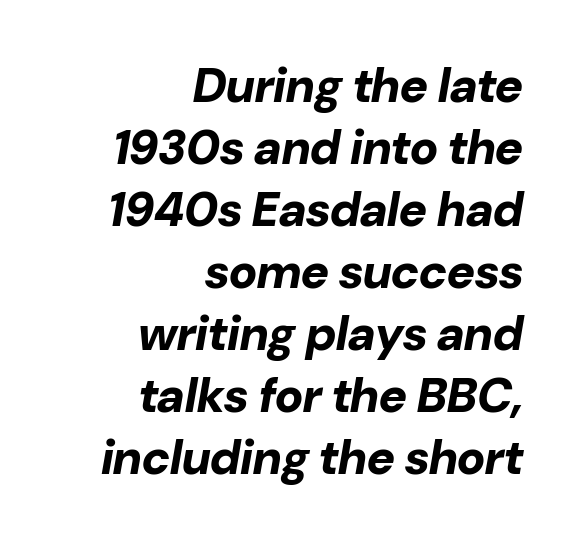
{"italic": "yes", "lean": "right", "slant_degrees": 10, "bold": "yes", "weight": "bold", "width": "normal", "stroke_contrast": "low", "x_height": "medium", "monospaced": "no", "underline": "no", "align": "right", "line_spacing": "normal", "line_spacing_ratio": 1.29, "letter_spacing": "normal", "letter_spacing_em": 0.0, "glyph_px": 48}
